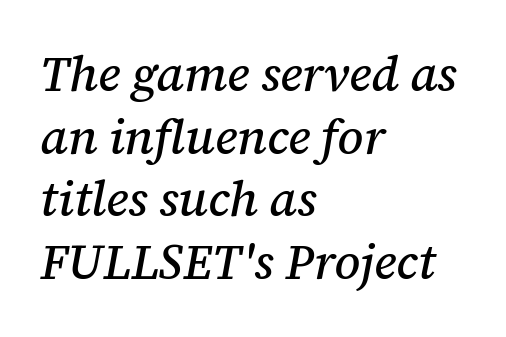
The image shows 49 px serif type, italic (leaning right); set left-aligned, normal line spacing (1.28x), normal letter spacing, not underlined; medium stroke contrast and a medium x-height.
